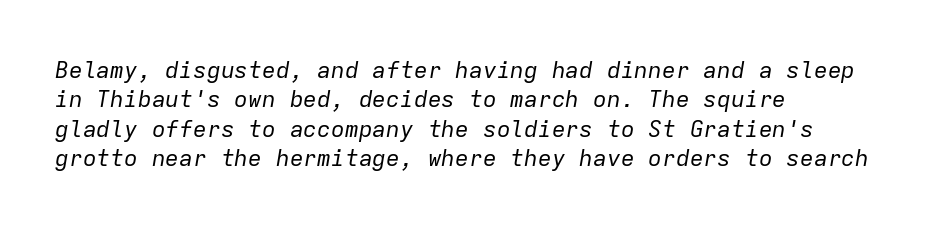
The type is set solid horizontally, with unmodified tracking. The designer left line spacing at the default. Horizontal alignment here is leftward, the default for most running prose. Stems here are at most as thick as an everyday book face.
